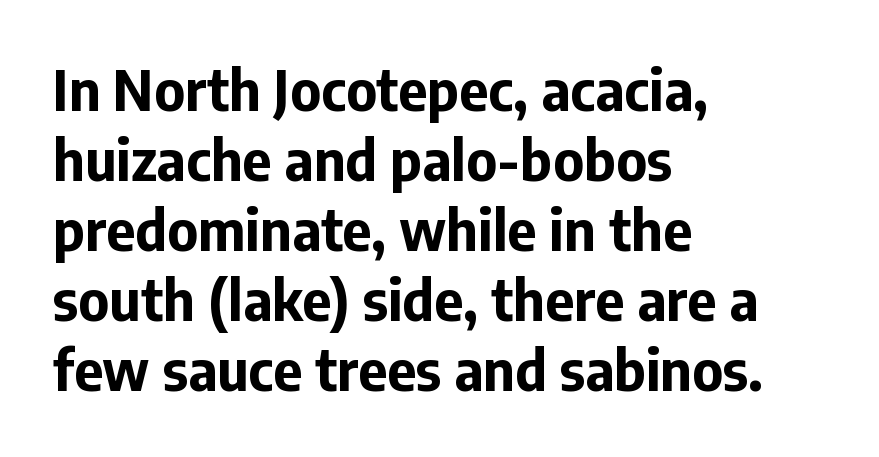
The image shows 56 px bold sans-serif type, upright; set left-aligned, normal line spacing (1.25x), normal letter spacing, not underlined; low stroke contrast and a medium x-height.
